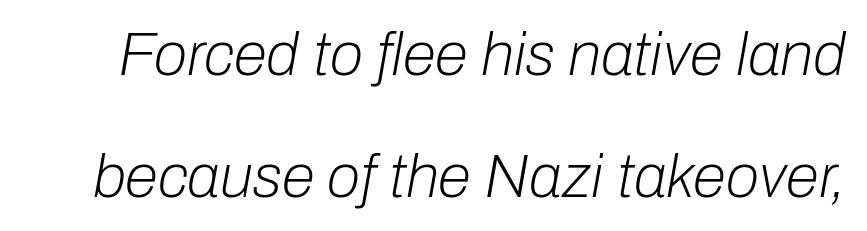
The image shows 61 px light type, italic (leaning right); set loose line spacing (2.0x), normal letter spacing, not underlined; low stroke contrast and a medium x-height.
